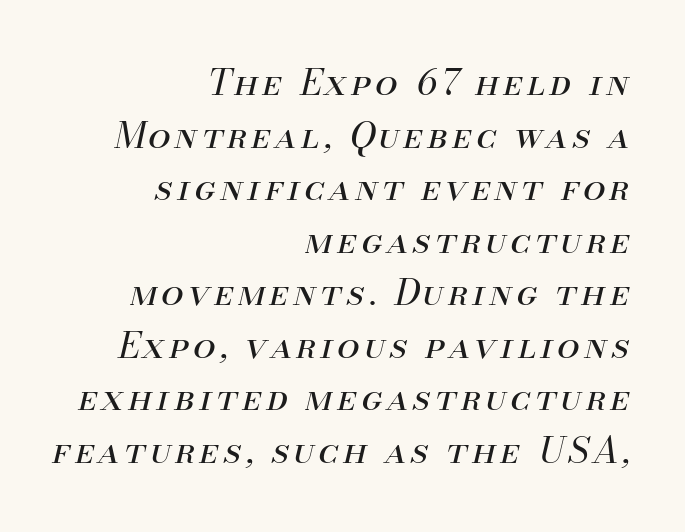
Q: Is the text bold? A: No.
Q: Is the text italic (slanted)? A: Yes, it leans right by about 13 degrees.
Q: Is the text underlined? A: No.
Q: How is the paragraph aligned? A: Right-aligned.
Q: Is the spacing between lines tight, normal or loose? A: Normal.
Q: Width (condensed, normal, or wide)? A: Normal.
Q: Stroke contrast? A: Medium.
Q: x-height? A: Small.
Q: Monospaced? A: No.
